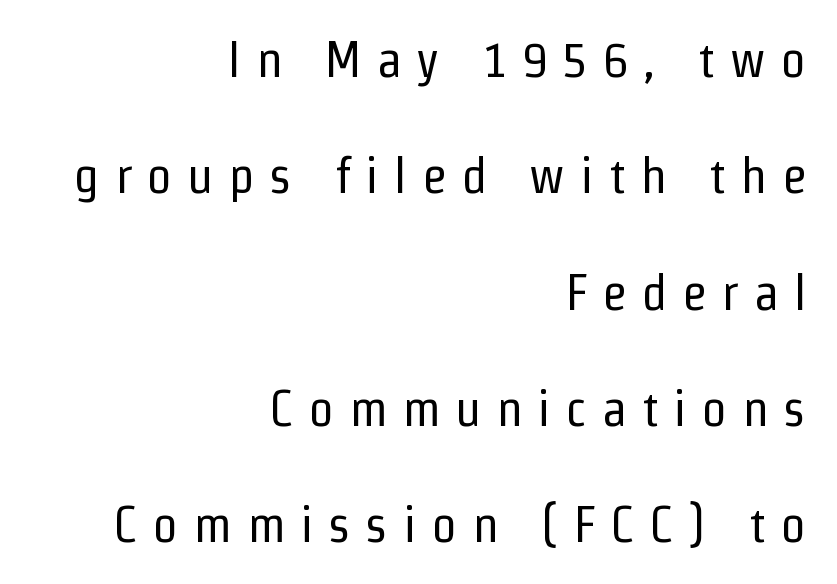
Honestly, there is no underline to notice here at all. Think of a printed novel: that variable character pitch is what you see here. Summary of weight: not heavy and not bold. When letters stand straight like this, we call the style roman or upright. A typesetter would label this face a sans. Vertically, the passage feels expansive, rows floating well apart.
